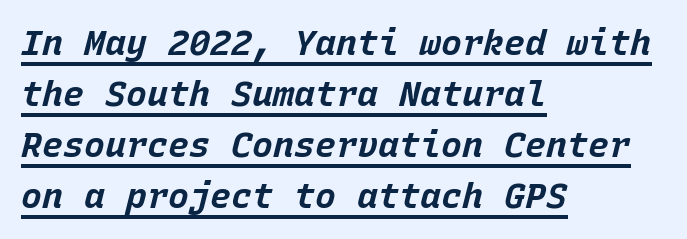
The image shows 35 px bold type, italic (leaning right), monospaced; set left-aligned, normal line spacing (1.46x), normal letter spacing, underlined; low stroke contrast and a large x-height.
